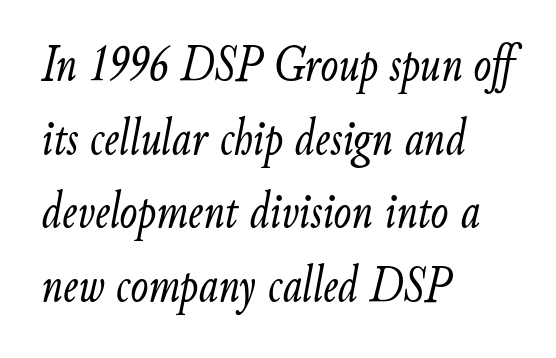
Q: Is the text bold? A: No.
Q: Is the text italic (slanted)? A: Yes, it leans right by about 9 degrees.
Q: Is the text underlined? A: No.
Q: How is the paragraph aligned? A: Left-aligned.
Q: Is the spacing between letters normal or unusually wide? A: Normal.
Q: Is the spacing between lines tight, normal or loose? A: Normal.
Q: Width (condensed, normal, or wide)? A: Condensed.
Q: Stroke contrast? A: Low.
Q: x-height? A: Small.
Q: Monospaced? A: No.
